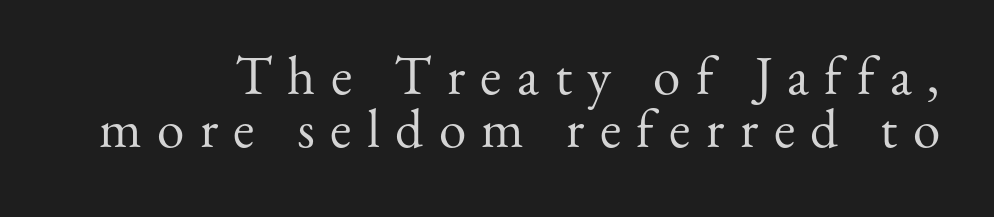
Q: Is the text bold? A: No.
Q: Is the text italic (slanted)? A: No, it is upright.
Q: Is the typeface a serif or a sans-serif typeface? A: Serif.
Q: Is the text underlined? A: No.
Q: Is the spacing between letters normal or unusually wide? A: Unusually wide.
Q: Is the spacing between lines tight, normal or loose? A: Tight.
Q: Width (condensed, normal, or wide)? A: Normal.
Q: Stroke contrast? A: Medium.
Q: x-height? A: Small.
Q: Monospaced? A: No.
